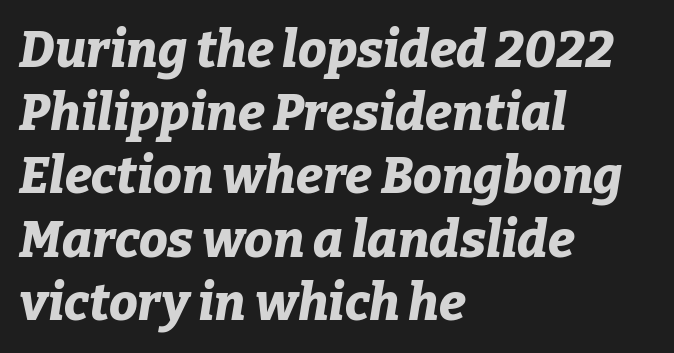
{"italic": "yes", "lean": "right", "slant_degrees": 9, "bold": "yes", "weight": "bold", "width": "normal", "stroke_contrast": "low", "x_height": "medium", "monospaced": "no", "underline": "no", "align": "left", "line_spacing_ratio": 1.24, "letter_spacing": "normal", "letter_spacing_em": 0.0, "glyph_px": 51}
